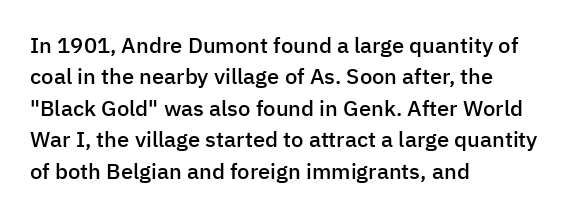
The image shows 22 px text type, upright; set left-aligned, normal line spacing (1.43x), normal letter spacing, not underlined.
